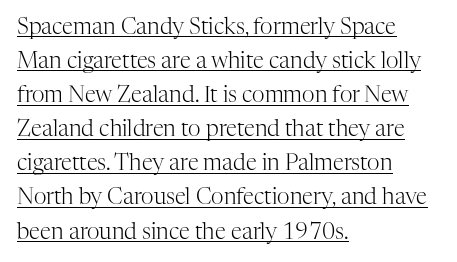
{"italic": "no", "bold": "no", "underline": "yes", "align": "left", "line_spacing": "normal", "line_spacing_ratio": 1.55, "letter_spacing": "normal", "letter_spacing_em": 0.0, "glyph_px": 22}
